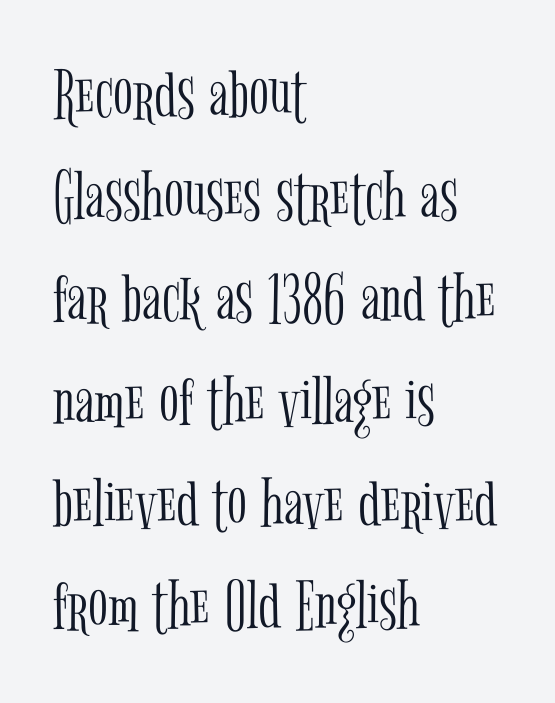
Q: Is the text bold? A: No.
Q: Is the text italic (slanted)? A: No, it is upright.
Q: Is the typeface a serif or a sans-serif typeface? A: Serif.
Q: Is the text underlined? A: No.
Q: How is the paragraph aligned? A: Left-aligned.
Q: Is the spacing between letters normal or unusually wide? A: Normal.
Q: Is the spacing between lines tight, normal or loose? A: Normal.
Q: Width (condensed, normal, or wide)? A: Condensed.
Q: Stroke contrast? A: Low.
Q: x-height? A: Medium.
Q: Monospaced? A: No.
